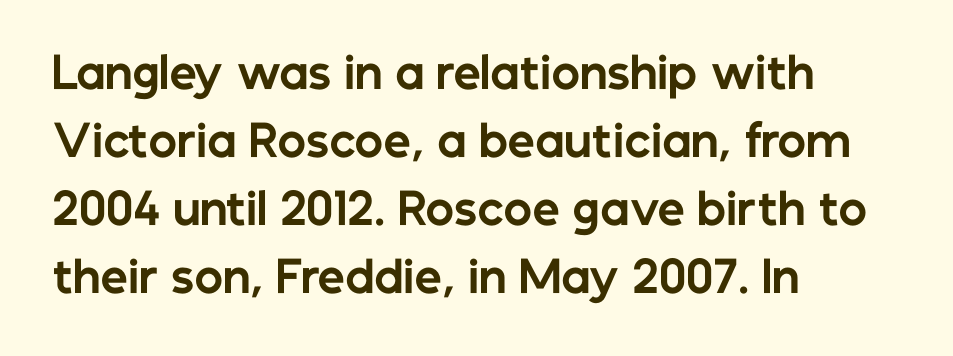
{"serif": "no", "italic": "no", "bold": "yes", "weight": "bold", "width": "normal", "stroke_contrast": "low", "x_height": "medium", "monospaced": "no", "underline": "no", "align": "left", "line_spacing": "normal", "line_spacing_ratio": 1.58, "letter_spacing": "normal", "letter_spacing_em": 0.0, "glyph_px": 43}
